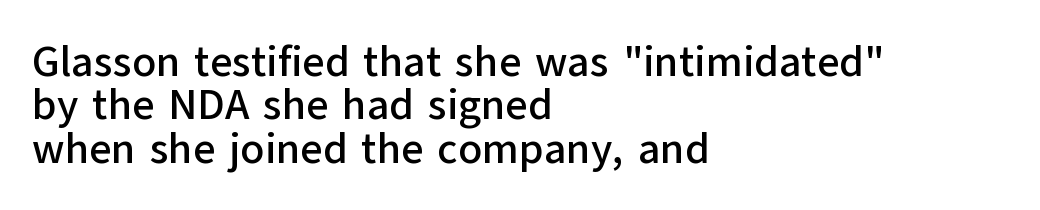
The image shows 43 px sans-serif type, upright; set left-aligned, tight line spacing (1.01x), normal letter spacing, not underlined; low stroke contrast and a medium x-height.
